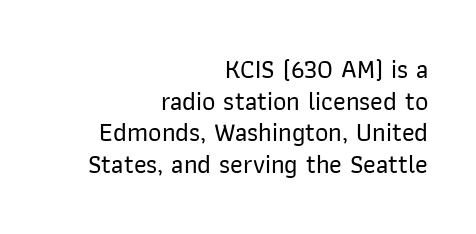
Q: Is the text italic (slanted)? A: No, it is upright.
Q: Is the text underlined? A: No.
Q: How is the paragraph aligned? A: Right-aligned.
Q: Is the spacing between letters normal or unusually wide? A: Normal.
